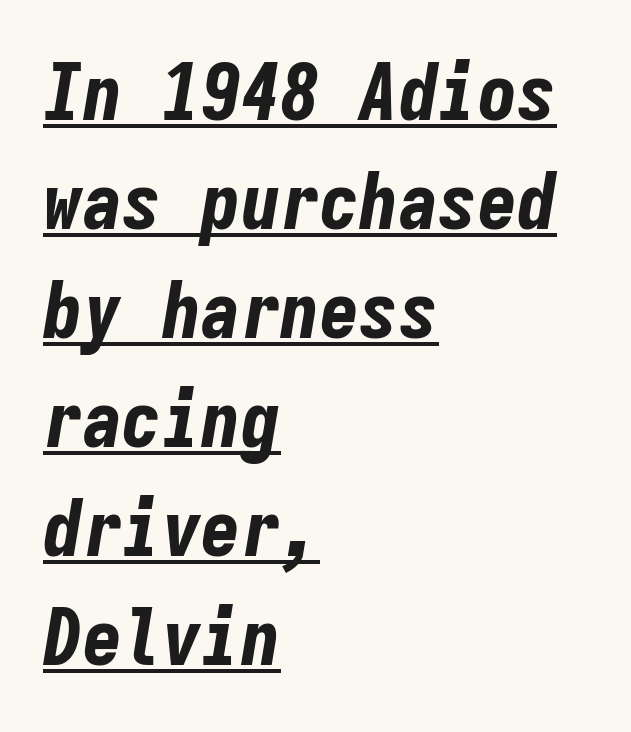
The image shows 79 px bold, condensed type, italic (leaning right), monospaced; set left-aligned, normal line spacing (1.38x), normal letter spacing, underlined; low stroke contrast and a medium x-height.
